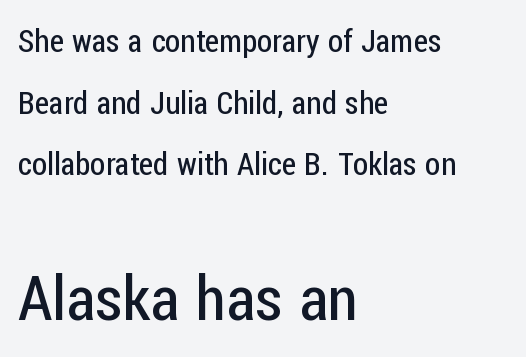
Q: Is the text bold? A: No.
Q: Is the text italic (slanted)? A: No, it is upright.
Q: Is the typeface a serif or a sans-serif typeface? A: Sans-serif.
Q: Is the text underlined? A: No.
Q: How is the paragraph aligned? A: Left-aligned.
Q: Is the spacing between letters normal or unusually wide? A: Normal.
Q: Is the spacing between lines tight, normal or loose? A: Loose.
Q: Which block of text is set in a larger size, the first (top) or the second (bottom)? A: The second (bottom) one.
Q: Width (condensed, normal, or wide)? A: Condensed.
Q: Stroke contrast? A: Low.
Q: x-height? A: Medium.
Q: Monospaced? A: No.
